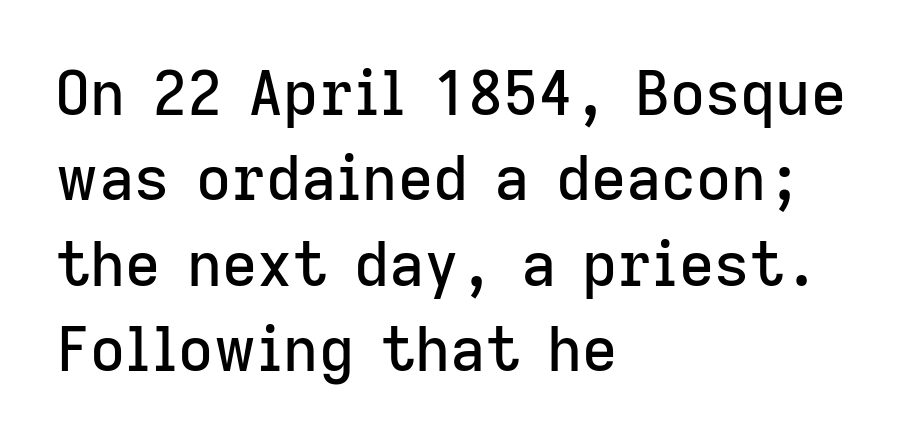
Q: Is the text italic (slanted)? A: No, it is upright.
Q: Is the typeface a serif or a sans-serif typeface? A: Sans-serif.
Q: Is the text underlined? A: No.
Q: How is the paragraph aligned? A: Left-aligned.
Q: Is the spacing between letters normal or unusually wide? A: Normal.
Q: Is the spacing between lines tight, normal or loose? A: Normal.
Q: Width (condensed, normal, or wide)? A: Normal.
Q: Stroke contrast? A: Low.
Q: x-height? A: Medium.
Q: Monospaced? A: No.
